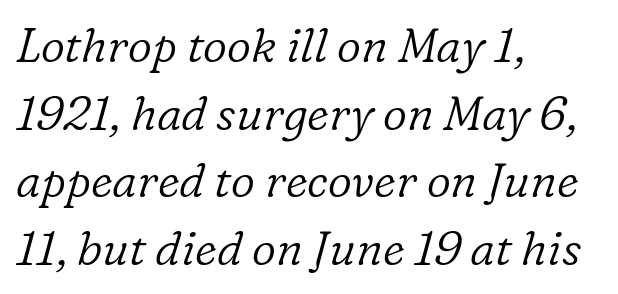
The image shows 47 px light serif type, italic (leaning right); set left-aligned, normal line spacing (1.44x), normal letter spacing, not underlined; low stroke contrast and a medium x-height.
